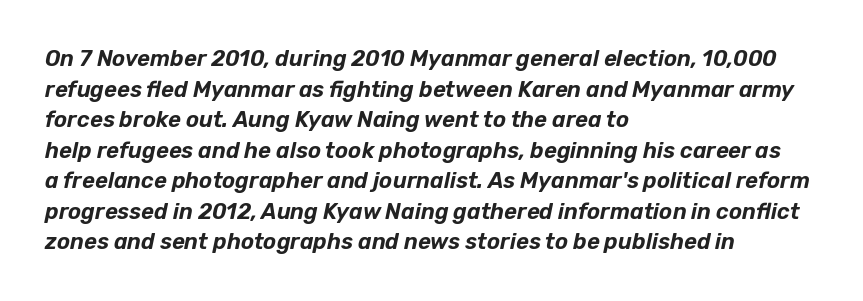
{"italic": "yes", "lean": "right", "slant_degrees": 12, "underline": "no", "align": "left", "line_spacing": "normal", "line_spacing_ratio": 1.39, "letter_spacing": "normal", "letter_spacing_em": 0.0, "glyph_px": 22}
